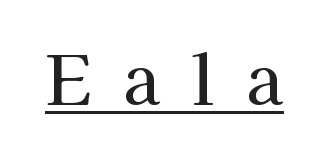
{"serif": "yes", "italic": "no", "width": "normal", "stroke_contrast": "high", "x_height": "medium", "monospaced": "no", "underline": "yes", "letter_spacing": "wide", "letter_spacing_em": 0.46, "glyph_px": 68}
